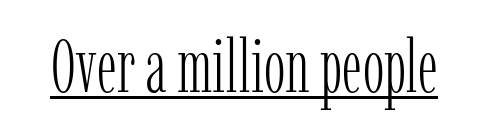
The image shows 73 px light, condensed serif type, upright; set normal letter spacing, underlined; low stroke contrast and a medium x-height.
